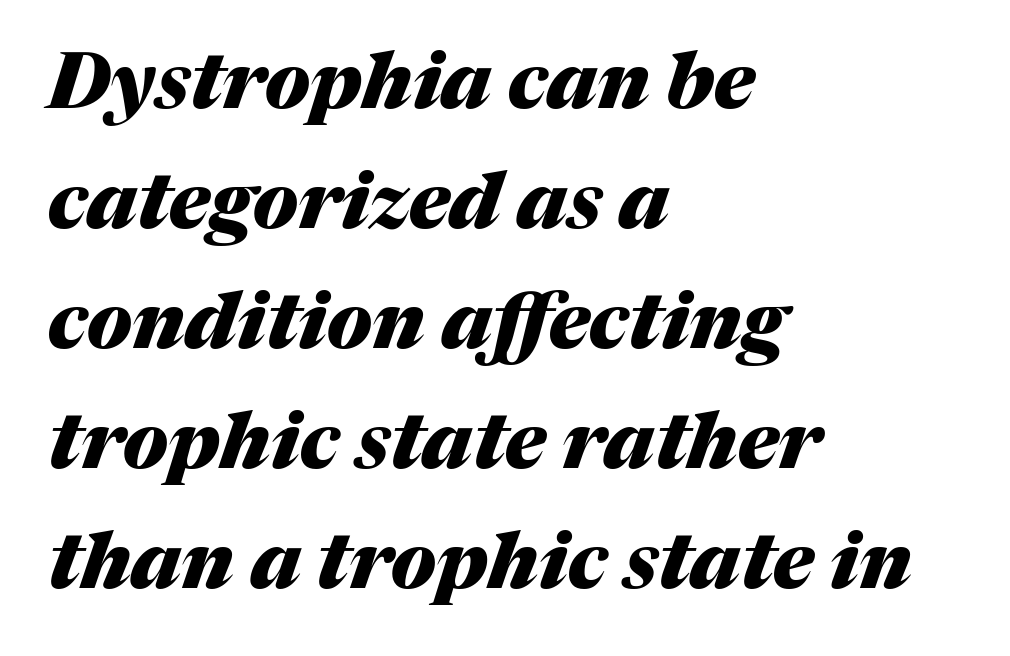
The image shows 78 px heavy type, italic (leaning right); set left-aligned, normal line spacing (1.54x), normal letter spacing, not underlined; medium stroke contrast and a medium x-height.
